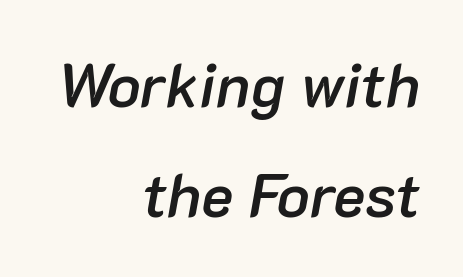
{"italic": "yes", "lean": "right", "slant_degrees": 10, "bold": "semi", "weight": "semibold", "width": "normal", "stroke_contrast": "low", "x_height": "medium", "monospaced": "no", "underline": "no", "align": "right", "line_spacing_ratio": 1.81, "letter_spacing": "normal", "letter_spacing_em": 0.0, "glyph_px": 61}
